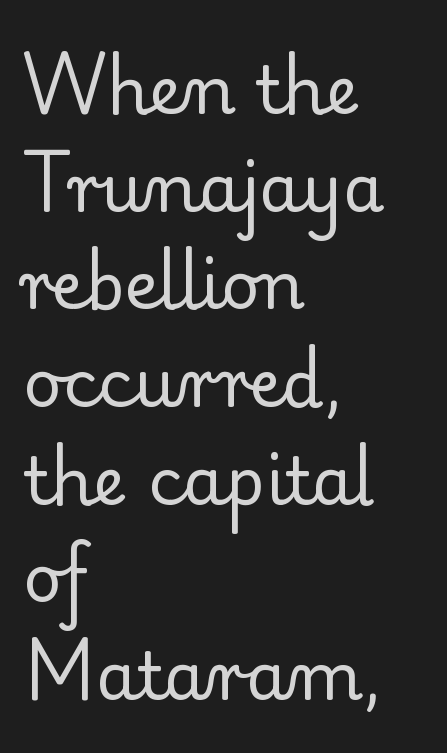
{"serif": "yes", "italic": "no", "bold": "no", "weight": "regular", "width": "normal", "stroke_contrast": "low", "x_height": "small", "monospaced": "no", "underline": "no", "align": "left", "line_spacing": "normal", "line_spacing_ratio": 1.48, "letter_spacing": "normal", "letter_spacing_em": 0.0, "glyph_px": 66}
